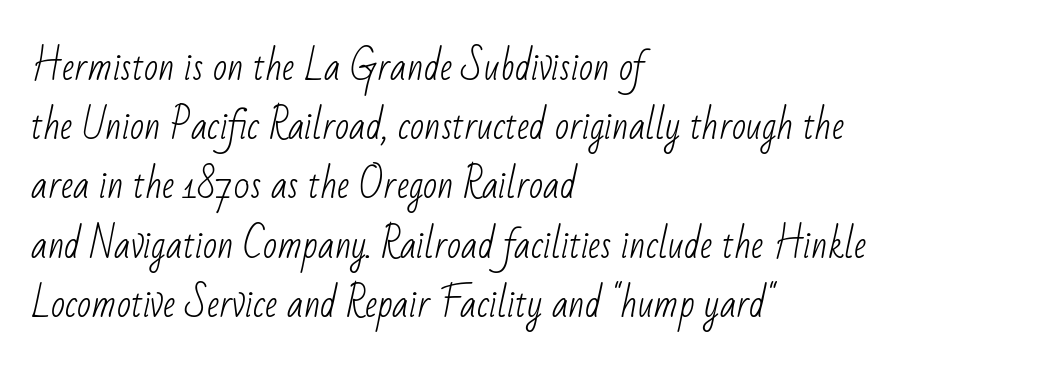
Q: Is the text bold? A: No.
Q: Is the typeface a serif or a sans-serif typeface? A: Sans-serif.
Q: Is the text underlined? A: No.
Q: How is the paragraph aligned? A: Left-aligned.
Q: Is the spacing between letters normal or unusually wide? A: Normal.
Q: Is the spacing between lines tight, normal or loose? A: Normal.
Q: Width (condensed, normal, or wide)? A: Condensed.
Q: Stroke contrast? A: Low.
Q: x-height? A: Small.
Q: Monospaced? A: No.
